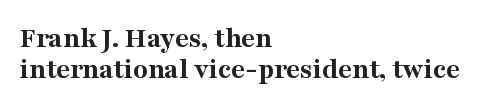
{"serif": "yes", "italic": "no", "bold": "yes", "weight": "bold", "width": "normal", "stroke_contrast": "medium", "x_height": "medium", "monospaced": "no", "underline": "no", "align": "left", "line_spacing": "tight", "line_spacing_ratio": 1.02, "letter_spacing": "normal", "letter_spacing_em": 0.0, "glyph_px": 30}
